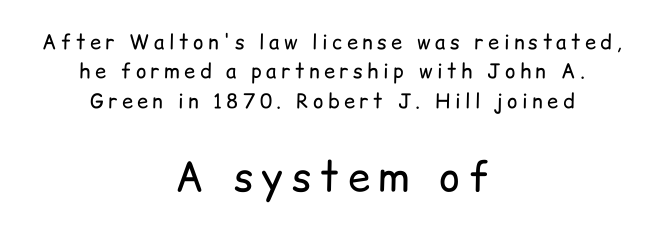
Q: Is the text bold? A: No.
Q: Is the text italic (slanted)? A: No, it is upright.
Q: Is the typeface a serif or a sans-serif typeface? A: Sans-serif.
Q: Is the text underlined? A: No.
Q: How is the paragraph aligned? A: Centered.
Q: Is the spacing between letters normal or unusually wide? A: Unusually wide.
Q: Is the spacing between lines tight, normal or loose? A: Normal.
Q: Which block of text is set in a larger size, the first (top) or the second (bottom)? A: The second (bottom) one.
Q: Width (condensed, normal, or wide)? A: Normal.
Q: Stroke contrast? A: Low.
Q: x-height? A: Medium.
Q: Monospaced? A: No.
